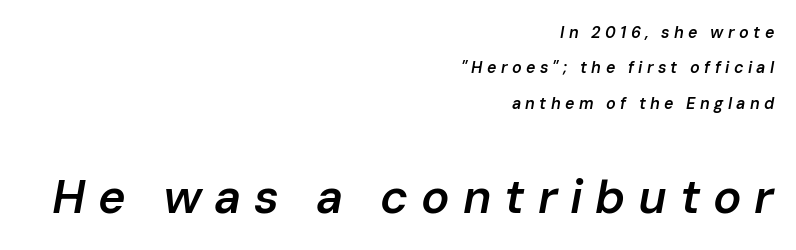
These lines are rendered in a variable-pitch font. This block would shrink considerably if given ordinary leading; it's expanded now. Does the lettering tilt? It does — this is italic. Clear beneath every line of the passage.
